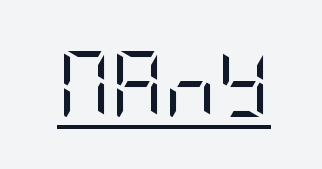
The image shows 65 px regular-weight, condensed sans-serif type, upright; set normal letter spacing, underlined; low stroke contrast and a large x-height.
